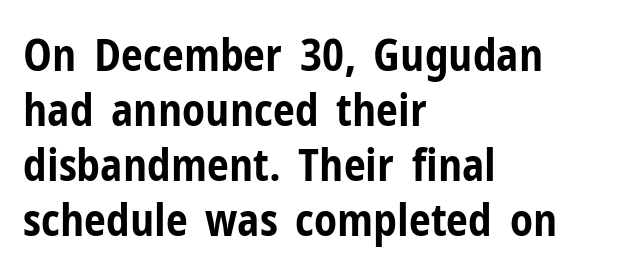
On the weight axis this lands at bold, roughly 700. The tracking reads as untouched default to a designer's eye. The font's upright variant was chosen for this text. The zone under the glyphs is completely vacant.
